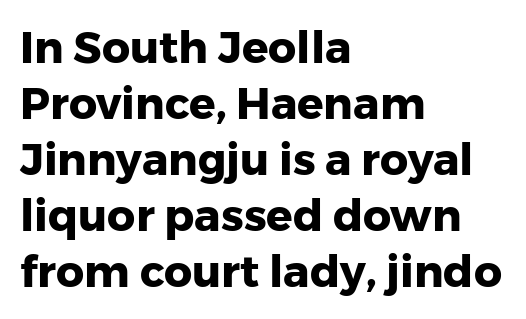
The image shows 44 px heavy sans-serif type, upright; set left-aligned, normal line spacing (1.27x), normal letter spacing, not underlined; low stroke contrast and a medium x-height.
